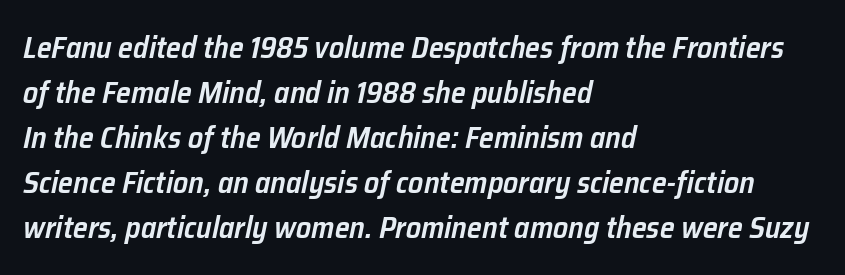
The image shows 30 px semibold type, italic (leaning right); set left-aligned, normal line spacing (1.5x), normal letter spacing, not underlined; low stroke contrast and a medium x-height.
